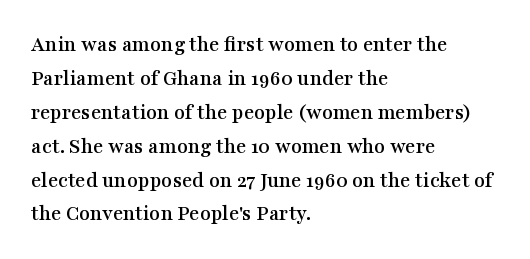
Q: Is the text italic (slanted)? A: No, it is upright.
Q: Is the text underlined? A: No.
Q: How is the paragraph aligned? A: Left-aligned.
Q: Is the spacing between letters normal or unusually wide? A: Normal.
Q: Is the spacing between lines tight, normal or loose? A: Normal.
